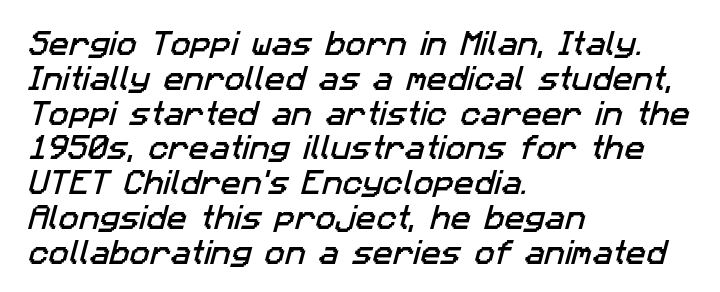
Q: Is the text underlined? A: No.
Q: How is the paragraph aligned? A: Left-aligned.
Q: Is the spacing between letters normal or unusually wide? A: Normal.
Q: Is the spacing between lines tight, normal or loose? A: Normal.
